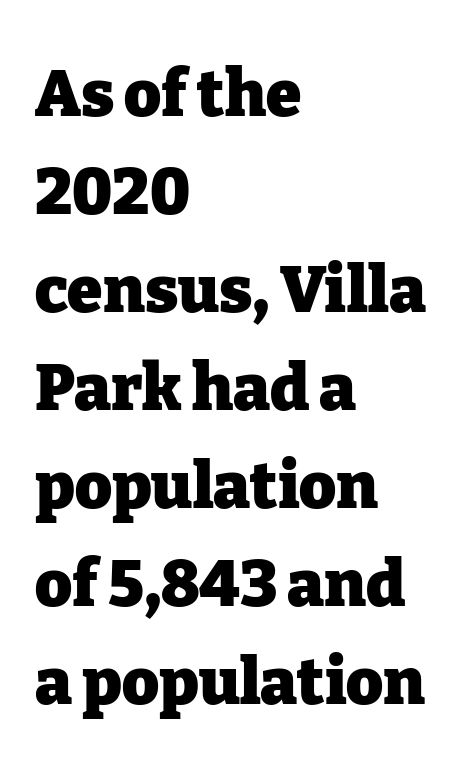
{"serif": "yes", "italic": "no", "bold": "yes", "weight": "heavy", "width": "normal", "stroke_contrast": "low", "x_height": "medium", "monospaced": "no", "underline": "no", "align": "left", "line_spacing": "normal", "line_spacing_ratio": 1.53, "letter_spacing": "normal", "letter_spacing_em": 0.0, "glyph_px": 64}
